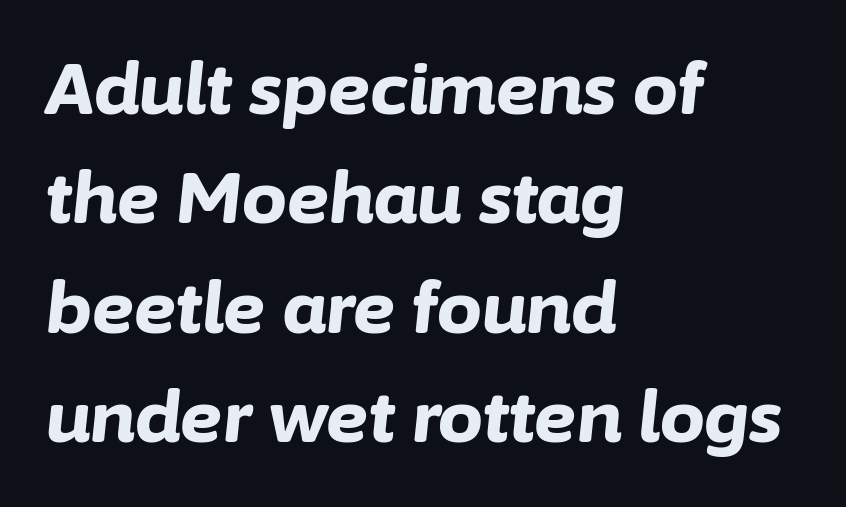
Plain, unruled lines of type. These lines are rendered in a variable-pitch font. Line beginnings align vertically; line endings do not. Nothing unusual about the tracking: characters are spaced as the font intends. Posture: slanted. A full-strength bold gives these letters their thick strokes.
